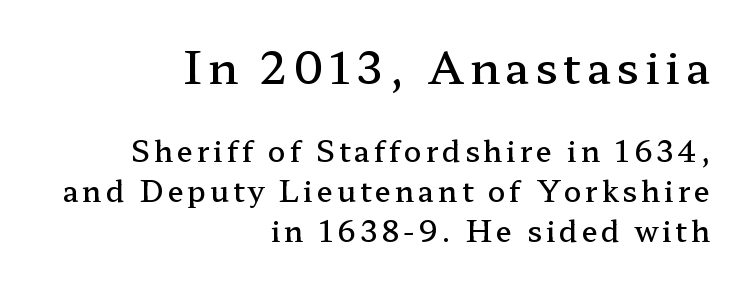
The image shows 44 px semibold, wide serif type, upright; set right-aligned, normal line spacing (1.38x), not underlined; the first (top) block is 1.52x larger; low stroke contrast and a medium x-height.
